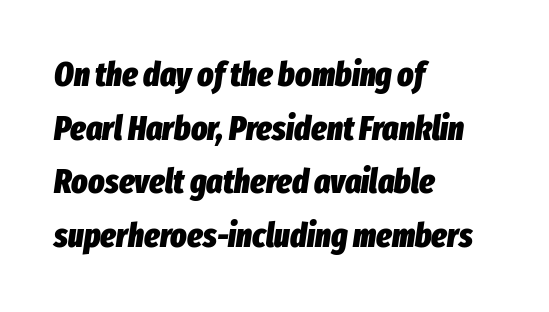
Where is the straight margin? On the left. Honestly, the row spacing looks completely unremarkable. Think of a printed novel: that variable character pitch is what you see here. Clear beneath every line of the passage. The type is set solid horizontally, with unmodified tracking. The face used here has a pronounced slope to its letters.
